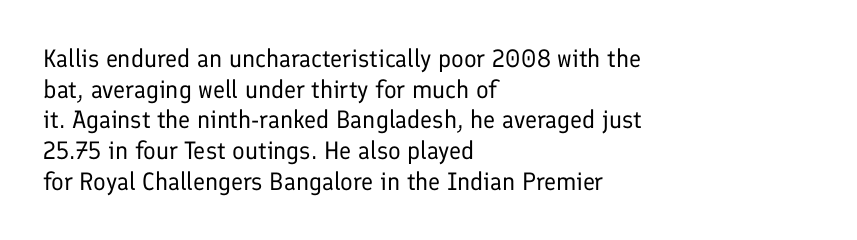
{"italic": "no", "bold": "no", "underline": "no", "align": "left", "line_spacing_ratio": 1.23, "letter_spacing": "normal", "letter_spacing_em": 0.0, "glyph_px": 25}
